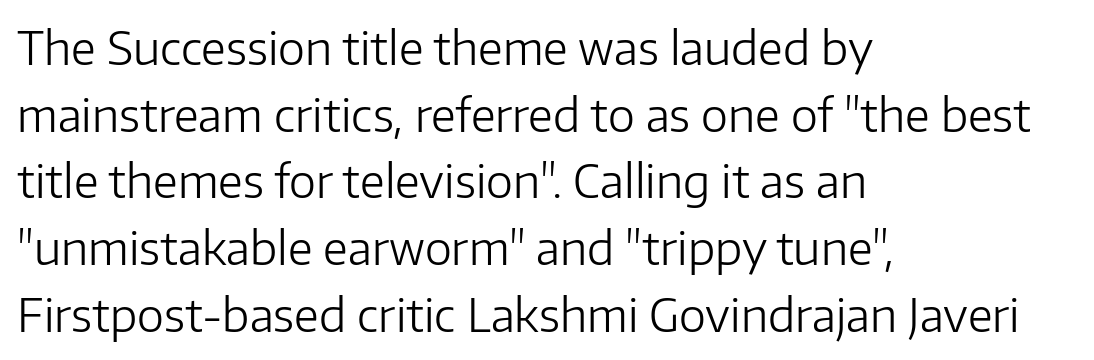
The image shows 46 px light sans-serif type, upright; set left-aligned, normal line spacing (1.45x), normal letter spacing, not underlined; low stroke contrast and a medium x-height.
